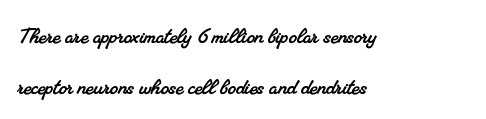
The image shows 26 px text type; set left-aligned, loose line spacing (1.95x), normal letter spacing, not underlined.
